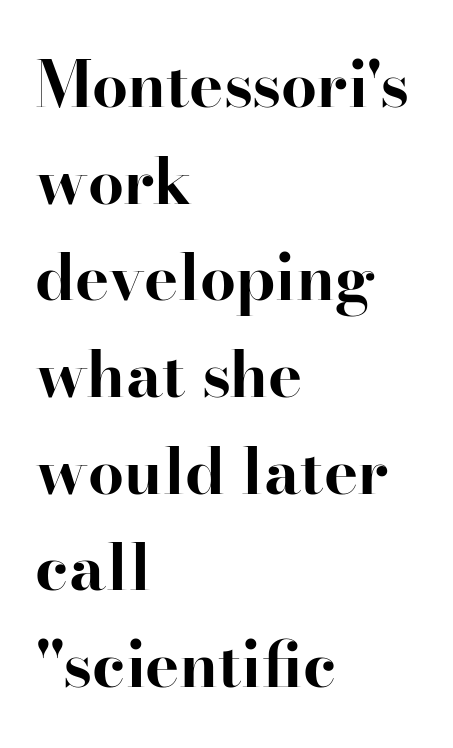
{"serif": "yes", "italic": "no", "bold": "yes", "weight": "bold", "width": "normal", "stroke_contrast": "high", "x_height": "small", "monospaced": "no", "underline": "no", "align": "left", "line_spacing": "normal", "line_spacing_ratio": 1.51, "letter_spacing": "normal", "letter_spacing_em": 0.0, "glyph_px": 64}
